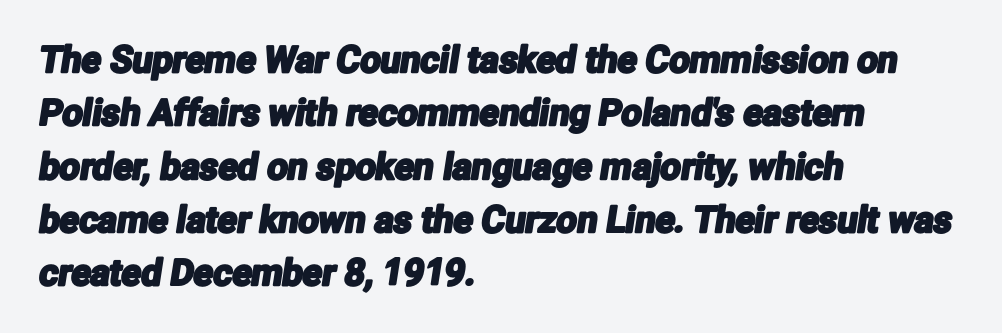
The image shows 36 px condensed sans-serif type; set left-aligned, normal line spacing (1.48x), normal letter spacing, not underlined; low stroke contrast and a medium x-height.
